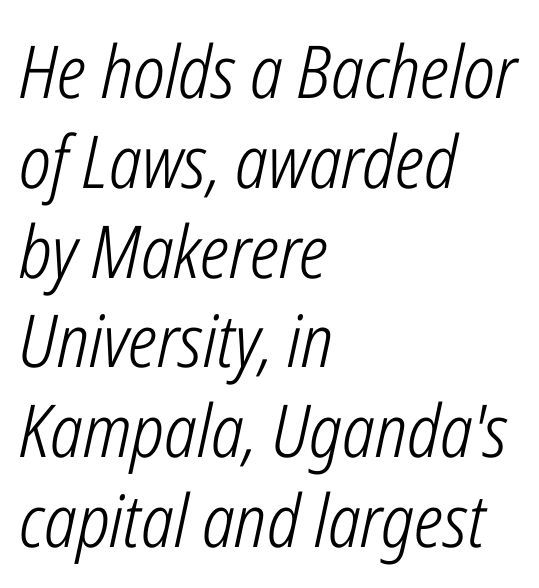
{"italic": "yes", "lean": "right", "slant_degrees": 12, "bold": "no", "weight": "light", "width": "condensed", "stroke_contrast": "low", "x_height": "medium", "monospaced": "no", "underline": "no", "align": "left", "line_spacing_ratio": 1.23, "letter_spacing": "normal", "letter_spacing_em": 0.0, "glyph_px": 73}
